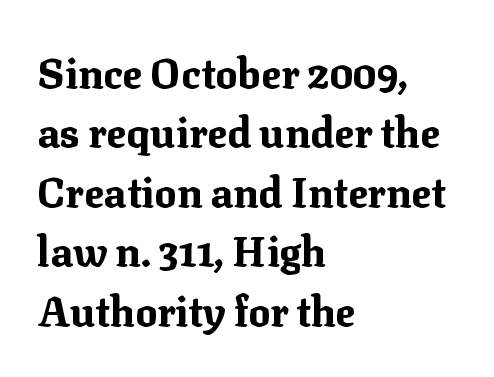
Lines of text with bare space underneath. The passage shown is typeset with a serif family. The characters look thick and weighty, a clear bold. The ragged edge is on the right, which tells us the setting is flush left.
